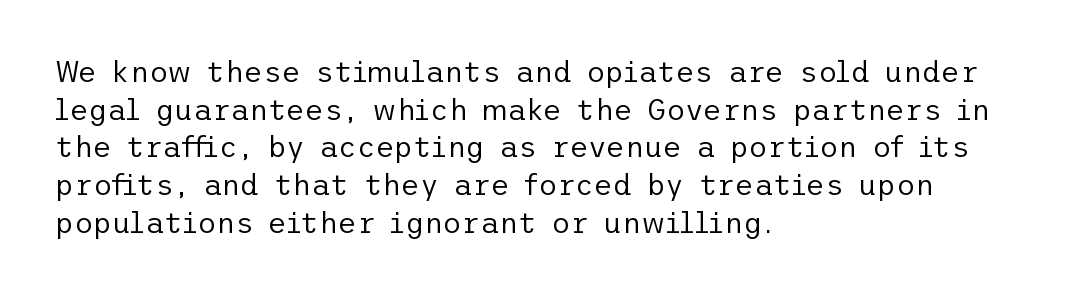
The image shows 29 px regular-weight sans-serif type, upright; set left-aligned, normal line spacing (1.3x), normal letter spacing, not underlined; low stroke contrast and a medium x-height.
